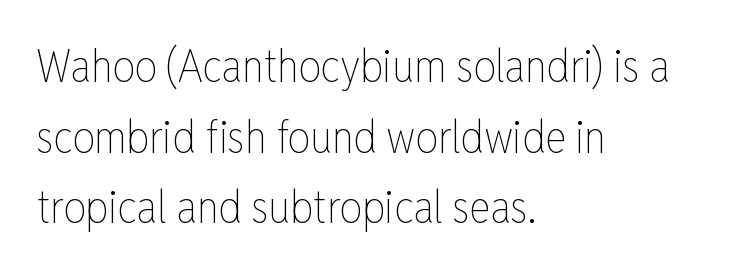
Quick note: underline off. On a weight scale, this lands at 450 or below. Spacing verdict: proportional, widths tailored to each character. The typography opts for an upright posture over an oblique one.
